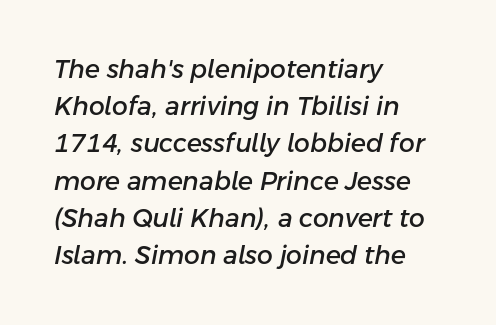
Q: Is the text italic (slanted)? A: Yes, it leans right by about 11 degrees.
Q: Is the text underlined? A: No.
Q: How is the paragraph aligned? A: Left-aligned.
Q: Is the spacing between letters normal or unusually wide? A: Normal.
Q: Is the spacing between lines tight, normal or loose? A: Normal.
